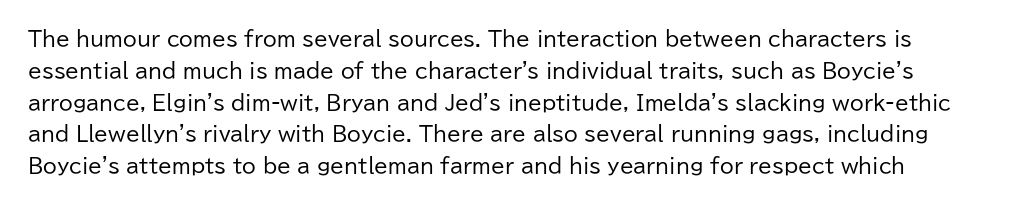
Q: Is the text bold? A: No.
Q: Is the text italic (slanted)? A: No, it is upright.
Q: Is the text underlined? A: No.
Q: Is the spacing between letters normal or unusually wide? A: Normal.
Q: Is the spacing between lines tight, normal or loose? A: Normal.
